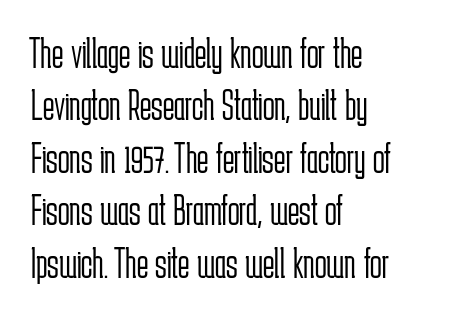
The image shows 43 px light, condensed sans-serif type, upright; set left-aligned, line spacing 1.22x, normal letter spacing, not underlined; low stroke contrast and a medium x-height.
